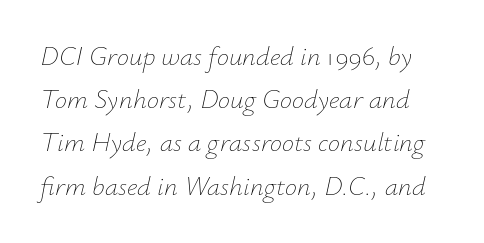
Q: Is the text bold? A: No.
Q: Is the text italic (slanted)? A: Yes, it leans right by about 12 degrees.
Q: Is the text underlined? A: No.
Q: Is the spacing between letters normal or unusually wide? A: Normal.
Q: Is the spacing between lines tight, normal or loose? A: Normal.
